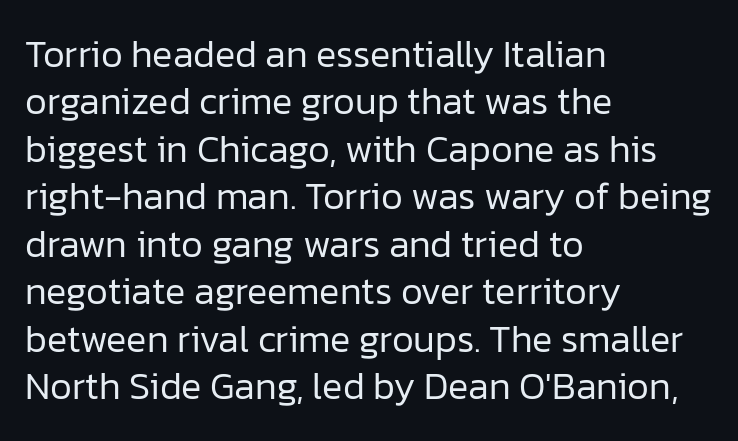
The space directly below the letters is spotless. The lines sit at an ordinary, default distance from one another. The passage shown is typed in a proportional face where columns would drift. Each stroke keeps to a modest, everyday thickness or less. Examine the stroke ends and you'll find no serifs.
